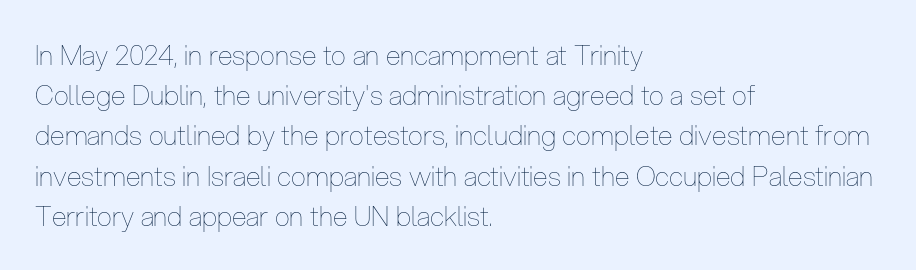
The paragraph shown leans on its left margin. Has an underline been added? It has not. The font's upright variant was chosen for this text. The cut favours lightness, reaching ordinary text weight at its darkest.
